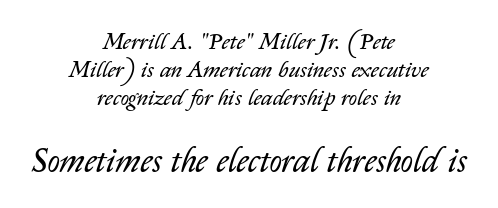
Q: Is the text bold? A: No.
Q: Is the text italic (slanted)? A: Yes, it leans right by about 14 degrees.
Q: Is the text underlined? A: No.
Q: How is the paragraph aligned? A: Centered.
Q: Is the spacing between letters normal or unusually wide? A: Normal.
Q: Which block of text is set in a larger size, the first (top) or the second (bottom)? A: The second (bottom) one.
Q: Width (condensed, normal, or wide)? A: Normal.
Q: Stroke contrast? A: Low.
Q: x-height? A: Medium.
Q: Monospaced? A: No.
